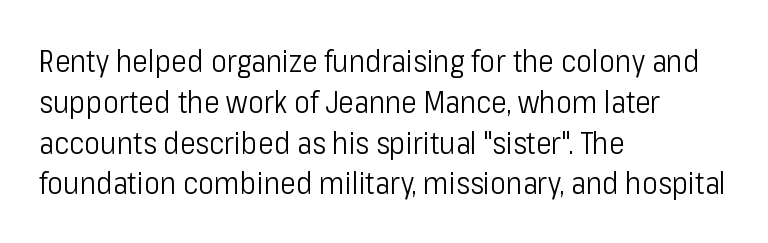
The image shows 30 px light, condensed sans-serif type, upright; set left-aligned, normal line spacing (1.36x), normal letter spacing, not underlined; low stroke contrast and a medium x-height.
